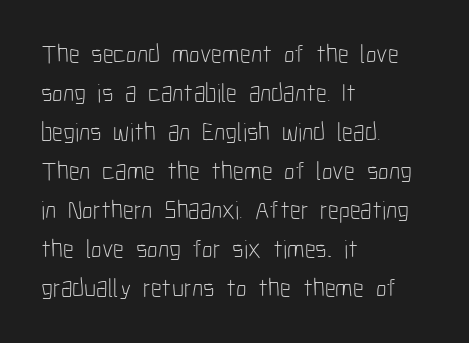
Q: Is the text bold? A: No.
Q: Is the text italic (slanted)? A: No, it is upright.
Q: Is the text underlined? A: No.
Q: How is the paragraph aligned? A: Left-aligned.
Q: Is the spacing between letters normal or unusually wide? A: Normal.
Q: Is the spacing between lines tight, normal or loose? A: Normal.
